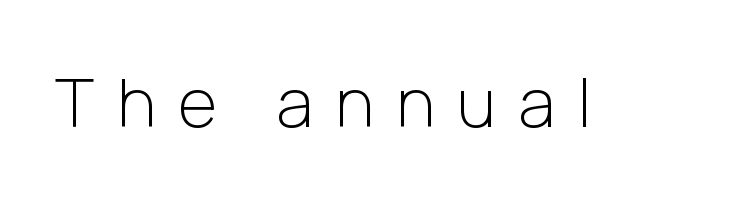
In terms of letterform style, serifs are entirely absent. Check the space under the baseline: it is left empty. The specimen reads as upright at a glance. The strokes are not fattened; the text isn't bold.
